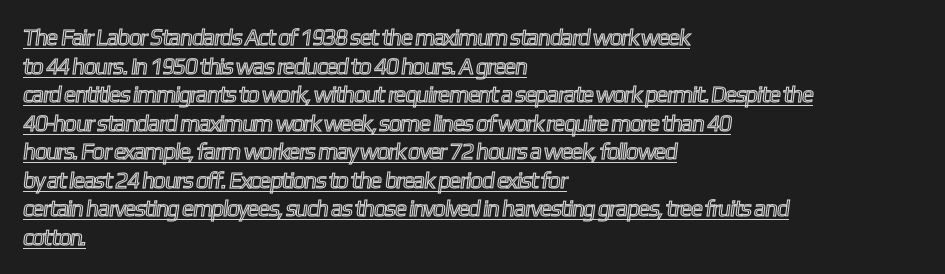
{"underline": "yes", "align": "left", "line_spacing_ratio": 1.24, "letter_spacing": "normal", "letter_spacing_em": 0.0, "glyph_px": 23}
